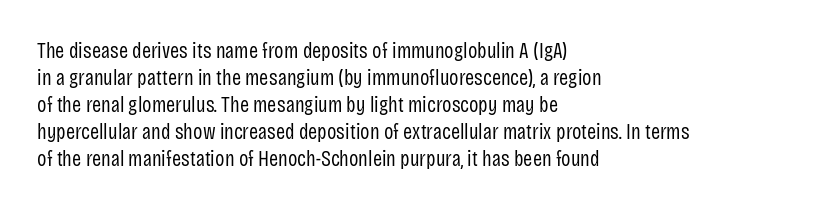
{"italic": "no", "bold": "no", "underline": "no", "align": "left", "line_spacing_ratio": 1.23, "letter_spacing": "normal", "letter_spacing_em": 0.0, "glyph_px": 22}
